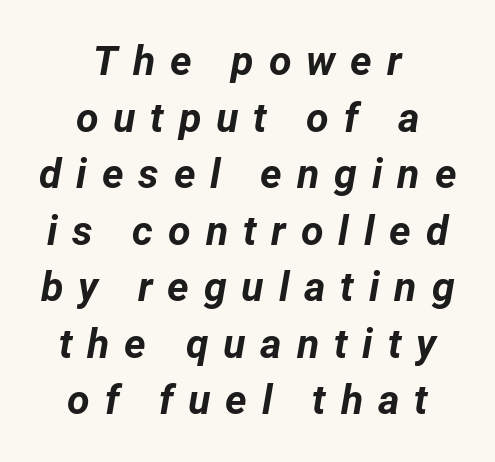
The image shows 41 px bold type, italic (leaning right); set centered, normal line spacing (1.38x), unusually wide letter spacing (+0.36 em), not underlined; low stroke contrast and a medium x-height.
